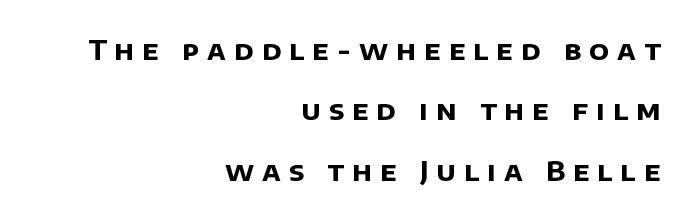
The image shows 27 px bold type; set right-aligned, loose line spacing (2.24x), unusually wide letter spacing (+0.3 em), not underlined.
